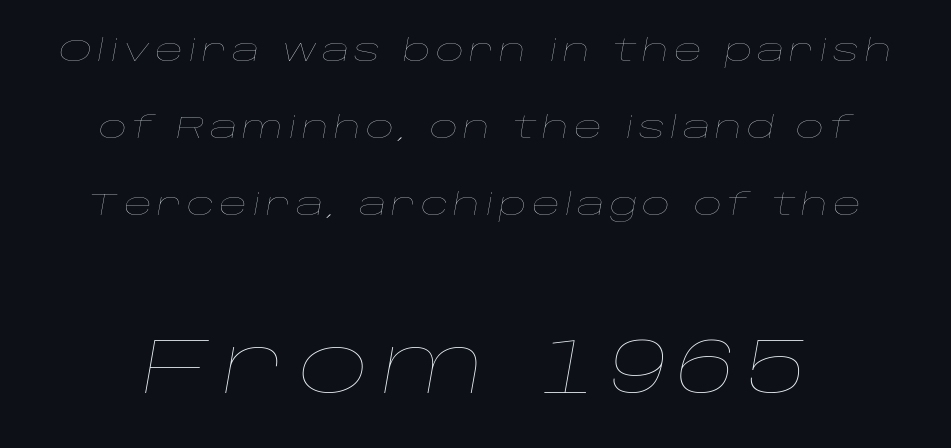
Q: Is the text bold? A: No.
Q: Is the text italic (slanted)? A: Yes, it leans right by about 10 degrees.
Q: Is the text underlined? A: No.
Q: Is the spacing between lines tight, normal or loose? A: Loose.
Q: Which block of text is set in a larger size, the first (top) or the second (bottom)? A: The second (bottom) one.
Q: Width (condensed, normal, or wide)? A: Wide.
Q: Stroke contrast? A: Low.
Q: x-height? A: Large.
Q: Monospaced? A: No.
